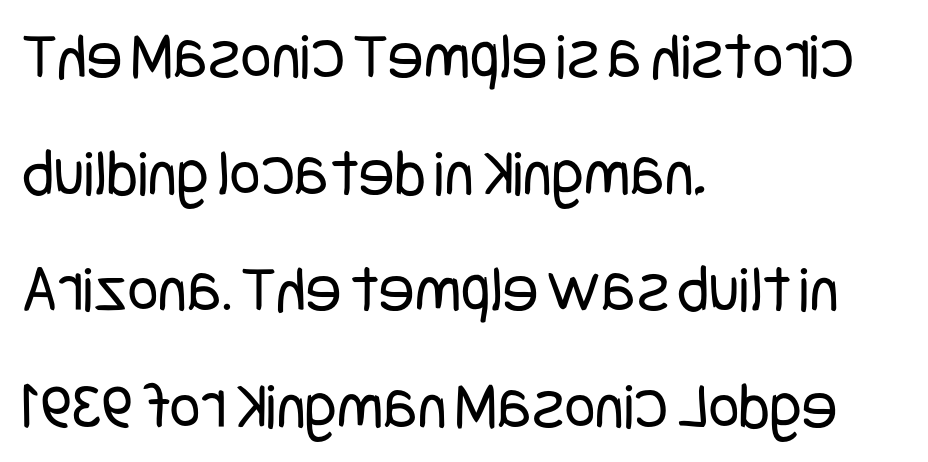
{"serif": "no", "italic": "no", "bold": "no", "weight": "regular", "width": "condensed", "stroke_contrast": "low", "x_height": "large", "underline": "no", "align": "left", "line_spacing_ratio": 1.74, "letter_spacing": "normal", "letter_spacing_em": 0.0, "glyph_px": 67}
